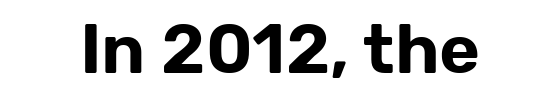
Q: Is the text italic (slanted)? A: No, it is upright.
Q: Is the typeface a serif or a sans-serif typeface? A: Sans-serif.
Q: Is the text underlined? A: No.
Q: Is the spacing between letters normal or unusually wide? A: Normal.
Q: Width (condensed, normal, or wide)? A: Normal.
Q: Stroke contrast? A: Low.
Q: x-height? A: Medium.
Q: Monospaced? A: No.
